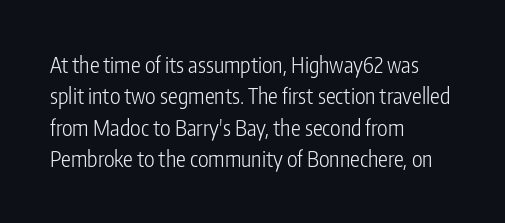
The image shows 22 px text type, upright; set left-aligned, normal line spacing (1.43x), normal letter spacing, not underlined.
